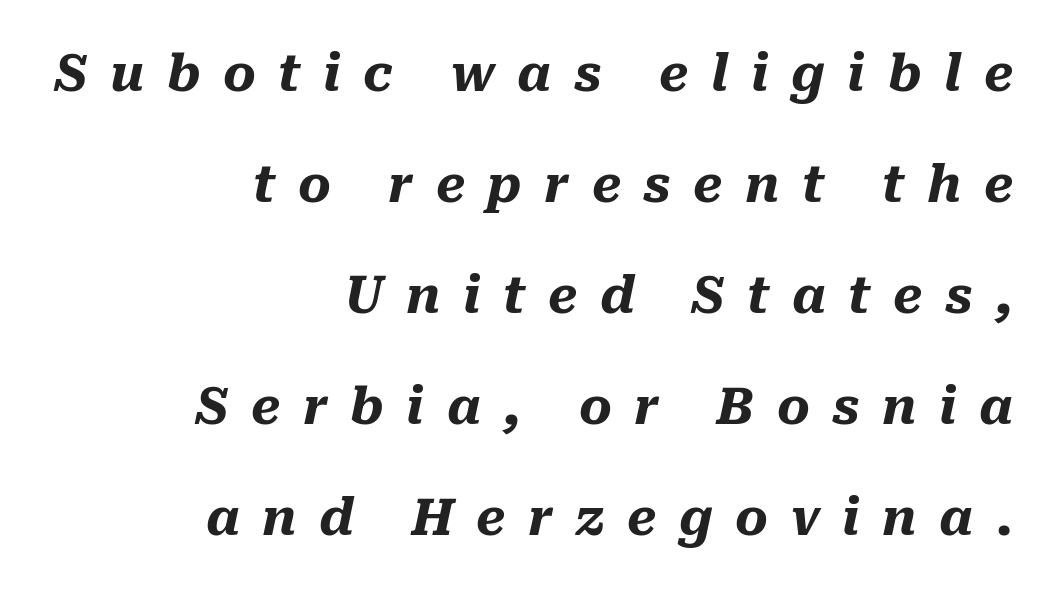
{"italic": "yes", "lean": "right", "slant_degrees": 10, "bold": "yes", "weight": "heavy", "width": "normal", "stroke_contrast": "medium", "x_height": "medium", "monospaced": "no", "underline": "no", "align": "right", "line_spacing": "loose", "line_spacing_ratio": 2.22, "letter_spacing": "wide", "letter_spacing_em": 0.45, "glyph_px": 50}
